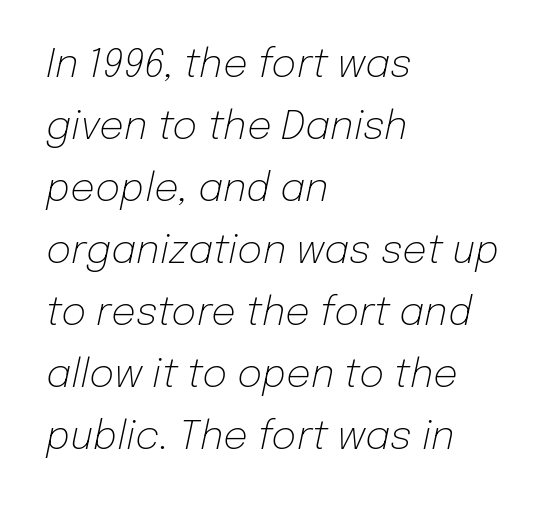
Q: Is the text bold? A: No.
Q: Is the text italic (slanted)? A: Yes, it leans right by about 12 degrees.
Q: Is the text underlined? A: No.
Q: How is the paragraph aligned? A: Left-aligned.
Q: Is the spacing between letters normal or unusually wide? A: Normal.
Q: Is the spacing between lines tight, normal or loose? A: Normal.
Q: Width (condensed, normal, or wide)? A: Normal.
Q: Stroke contrast? A: Low.
Q: x-height? A: Medium.
Q: Monospaced? A: No.
